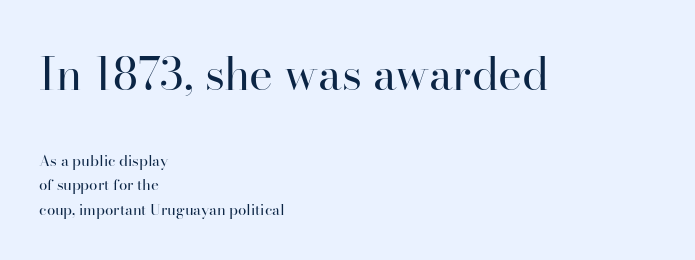
The type sits square on the baseline with zero lean. Of the two passages, the one on top uses the larger point size. Is this a heavy cut? Hardly; it is regular or lighter. Old-style or modern, the face here clearly has serifs. Layout note: lines flush left. The passage shown is typed in a proportional face where columns would drift.
